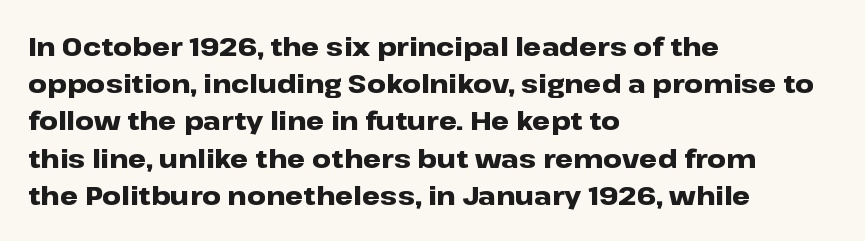
Notice how descenders clear the ascenders below comfortably — that's standard leading. Compared with an ordinary text face, these strokes are far heavier — a full bold. Compared with typical body copy, the letter spacing here is the same. Italic: no, the glyphs are upright roman. The rag falls on the right side of this text block. Descenders hang freely into open space.
